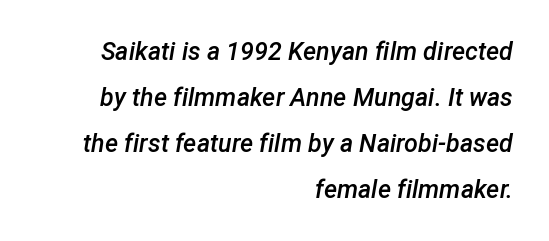
{"italic": "yes", "lean": "right", "slant_degrees": 12, "bold": "semi", "underline": "no", "align": "right", "line_spacing_ratio": 1.84, "letter_spacing": "normal", "letter_spacing_em": 0.0, "glyph_px": 25}
